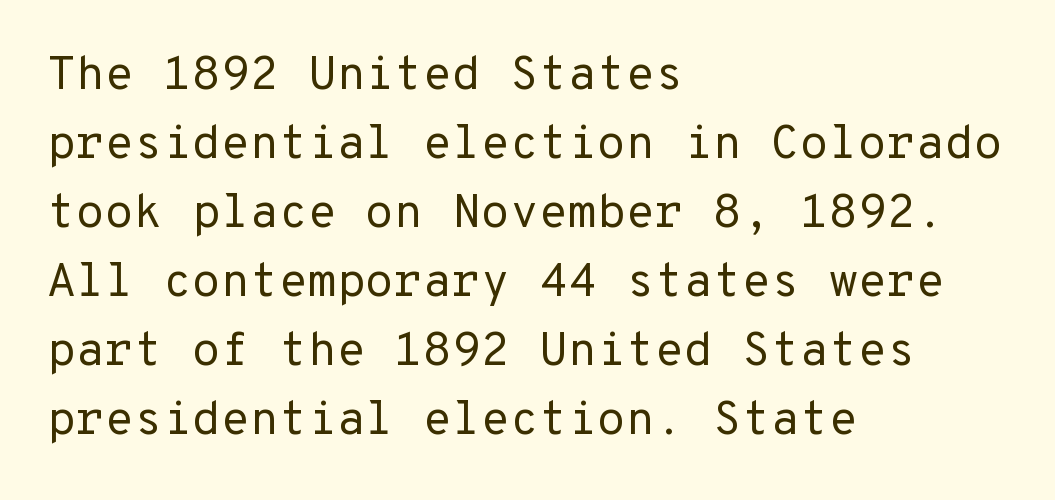
Each line starts at the same left margin while the right side varies. A light-to-regular cut is what we see here. The gap between lines stays unmarked. No feet cap the strokes, marking this as sans-serif type.
